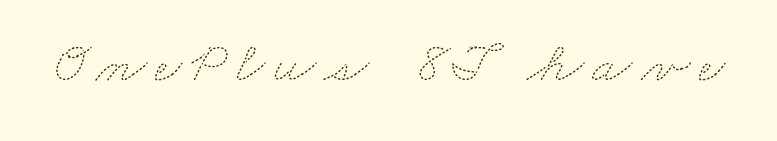
The image shows 58 px thin, wide type; set not underlined; medium stroke contrast and a small x-height.
